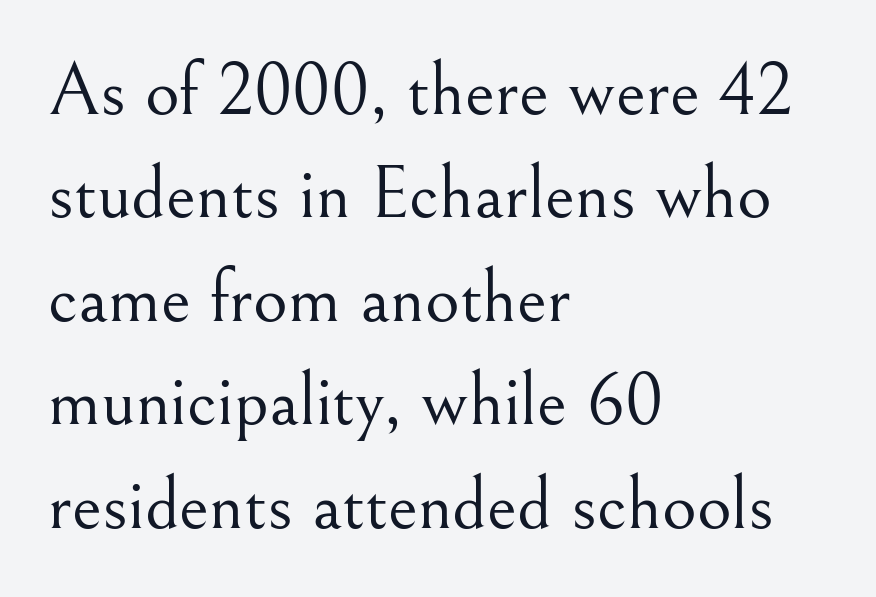
Examine the stroke ends and you'll spot serifs. Baseline-to-baseline distance is the conventional proportion of letter height. The cut favours lightness, reaching ordinary text weight at its darkest. Spacing verdict: proportional, widths tailored to each character. The passage shown is not underscored anywhere. Vertical strokes here are truly vertical.
